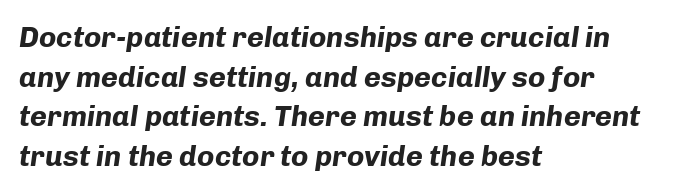
{"italic": "yes", "lean": "right", "slant_degrees": 8, "bold": "yes", "weight": "bold", "width": "normal", "stroke_contrast": "low", "x_height": "medium", "monospaced": "no", "underline": "no", "align": "left", "line_spacing": "normal", "line_spacing_ratio": 1.37, "letter_spacing": "normal", "letter_spacing_em": 0.0, "glyph_px": 29}
